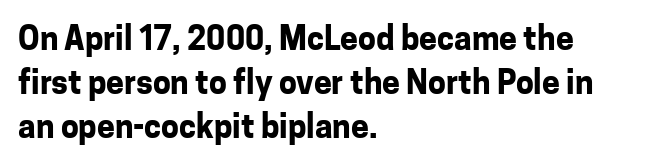
Q: Is the text bold? A: Yes.
Q: Is the text italic (slanted)? A: No, it is upright.
Q: Is the typeface a serif or a sans-serif typeface? A: Sans-serif.
Q: Is the text underlined? A: No.
Q: How is the paragraph aligned? A: Left-aligned.
Q: Is the spacing between letters normal or unusually wide? A: Normal.
Q: Is the spacing between lines tight, normal or loose? A: Normal.
Q: Width (condensed, normal, or wide)? A: Normal.
Q: Stroke contrast? A: Low.
Q: x-height? A: Medium.
Q: Monospaced? A: No.
